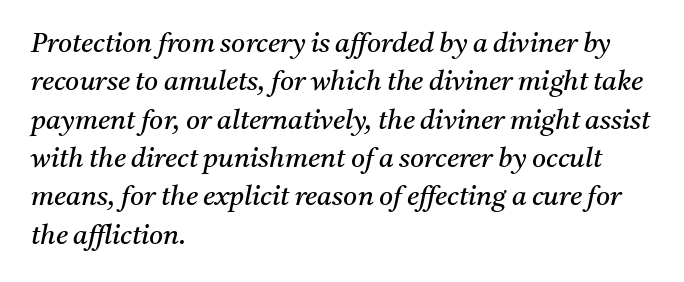
Q: Is the text bold? A: No.
Q: Is the text italic (slanted)? A: Yes, it leans right by about 11 degrees.
Q: Is the text underlined? A: No.
Q: How is the paragraph aligned? A: Left-aligned.
Q: Is the spacing between letters normal or unusually wide? A: Normal.
Q: Is the spacing between lines tight, normal or loose? A: Normal.
